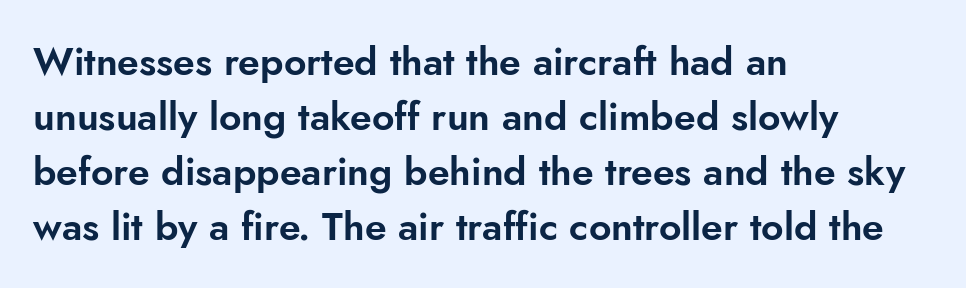
The image shows 39 px sans-serif type, upright; set left-aligned, normal line spacing (1.41x), normal letter spacing, not underlined; low stroke contrast and a small x-height.
